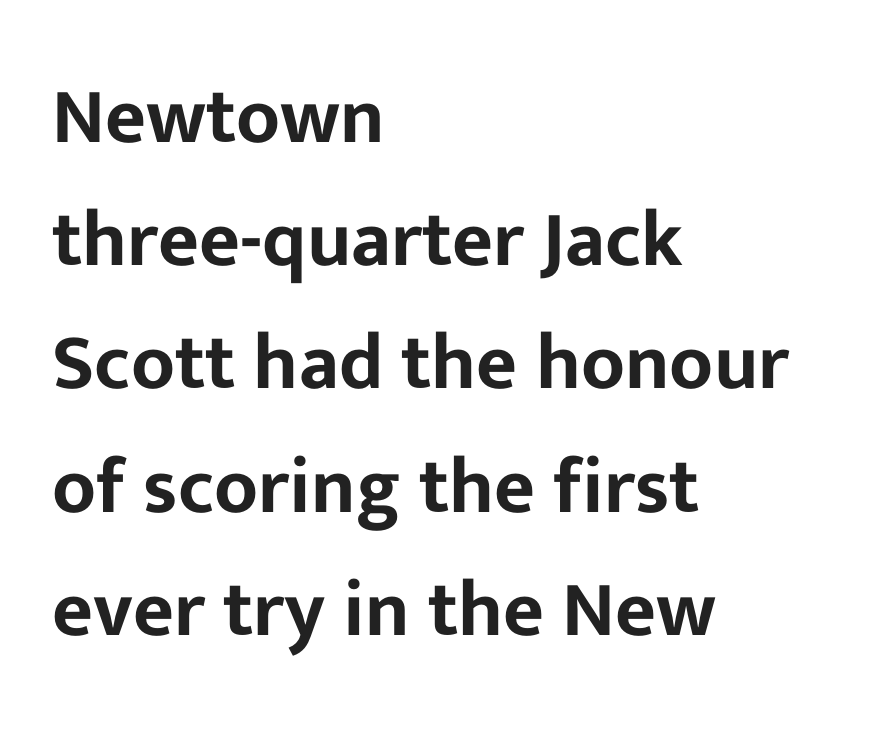
{"serif": "no", "italic": "no", "width": "normal", "stroke_contrast": "low", "x_height": "medium", "monospaced": "no", "underline": "no", "align": "left", "line_spacing": "normal", "line_spacing_ratio": 1.56, "letter_spacing": "normal", "letter_spacing_em": 0.0, "glyph_px": 79}
